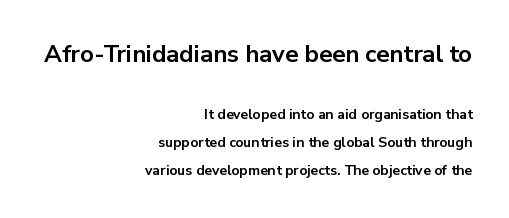
The image shows 24 px bold type, upright; set right-aligned, loose line spacing (2.0x), normal letter spacing, not underlined; the first (top) block is 1.71x larger.
